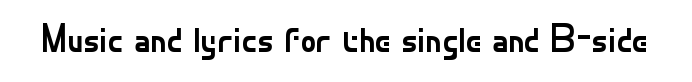
Anything drawn beneath the words? Only blank space. Looks like regular typesetting: each glyph gets only the width it needs. Vertical strokes here are truly vertical. The letterforms sit shoulder to shoulder at normal distance. Stroke mass is kept to a normal reading level or below. A sans-serif font was chosen for this passage.
